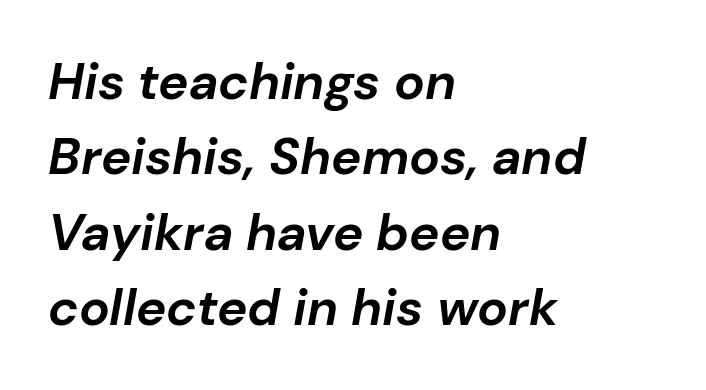
Thick stems and heavy bowls — unmistakably bold. Type without underlining. The gaps between neighbouring characters are ordinary and unremarkable. Compared with a centered layout, this one pins lines to the left instead. Leading matches the norm, producing a regular column. Would a proofreader flag this as italicized? Yes.
